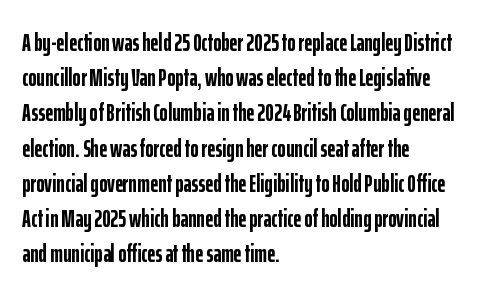
Here the glyphs are tracked normally, forming tight word shapes. Posture: upright roman. Plain, unruled lines of type. Leading matches the norm, producing a regular column.
